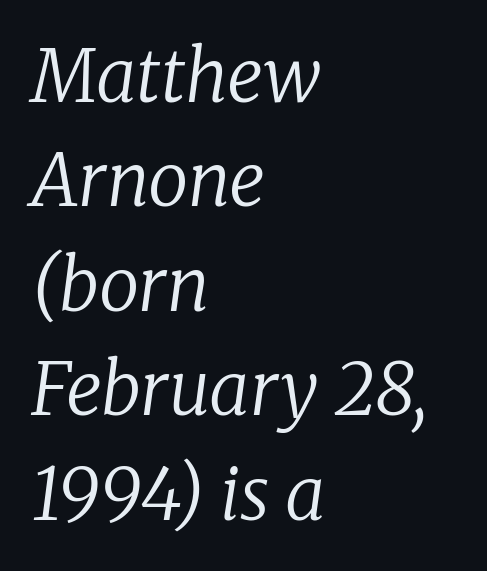
In terms of letterform style, serifs are clearly present. Emphasis-style slanted type is in use. The words here are not underlined. Here the designer chose a conventional face with non-uniform glyph widths.
